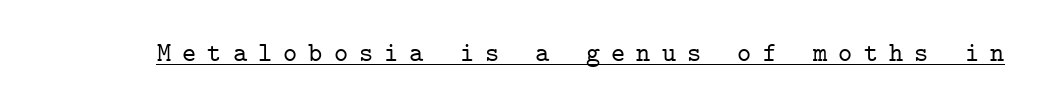
Q: Is the text italic (slanted)? A: No, it is upright.
Q: Is the text underlined? A: Yes.
Q: Is the spacing between letters normal or unusually wide? A: Unusually wide.
